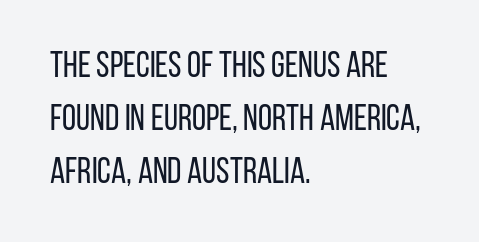
The image shows 36 px regular-weight, condensed sans-serif type, upright; set left-aligned, normal line spacing (1.47x), normal letter spacing, not underlined; low stroke contrast and a large x-height.
